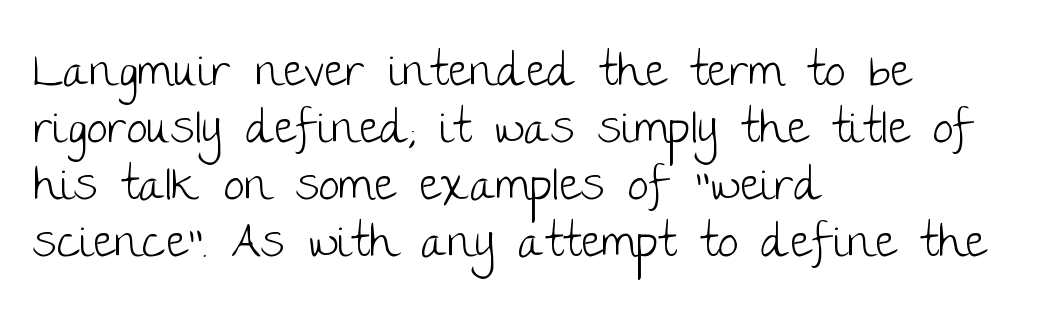
Q: Is the text bold? A: No.
Q: Is the text italic (slanted)? A: No, it is upright.
Q: Is the typeface a serif or a sans-serif typeface? A: Sans-serif.
Q: Is the text underlined? A: No.
Q: How is the paragraph aligned? A: Left-aligned.
Q: Is the spacing between letters normal or unusually wide? A: Normal.
Q: Width (condensed, normal, or wide)? A: Normal.
Q: Stroke contrast? A: Low.
Q: x-height? A: Large.
Q: Monospaced? A: No.
